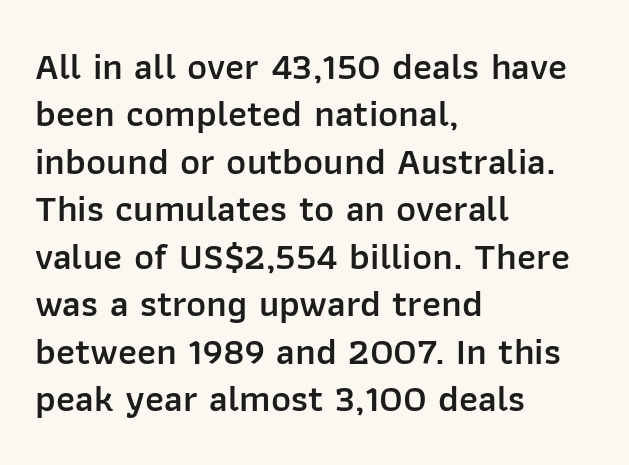
The gap between lines stays unmarked. Look at the stroke-to-counter ratio: somewhat heavy, a semibold. Italic? Not at all — the glyphs are vertical. You could not count columns in this text — the font is proportionally spaced. Compared with typical paragraphs, the rows here are spaced about the same.
